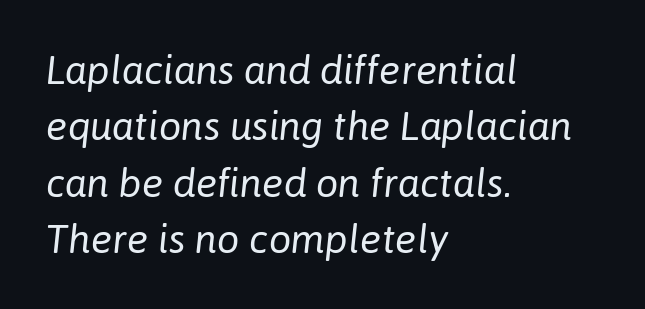
The image shows 40 px regular-weight type, italic (leaning right); set left-aligned, normal line spacing (1.41x), normal letter spacing, not underlined; low stroke contrast and a medium x-height.
